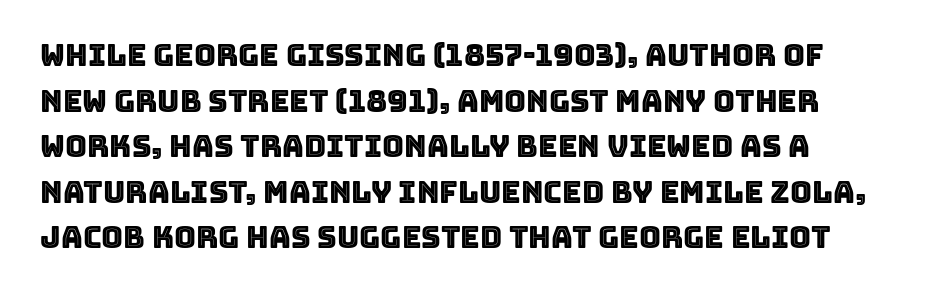
Q: Is the text italic (slanted)? A: No, it is upright.
Q: Is the text underlined? A: No.
Q: Is the spacing between letters normal or unusually wide? A: Normal.
Q: Is the spacing between lines tight, normal or loose? A: Normal.
Q: Width (condensed, normal, or wide)? A: Normal.
Q: x-height? A: Large.
Q: Monospaced? A: No.
